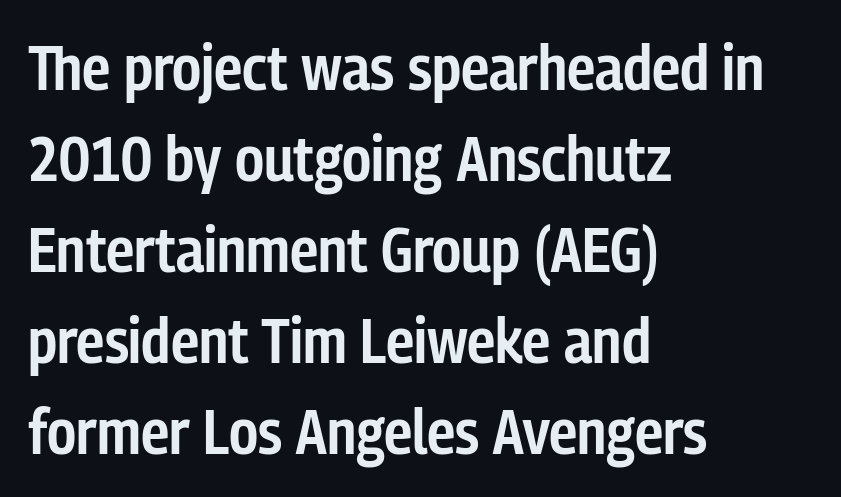
Q: Is the text bold? A: Semi-bold.
Q: Is the text italic (slanted)? A: No, it is upright.
Q: Is the typeface a serif or a sans-serif typeface? A: Sans-serif.
Q: Is the text underlined? A: No.
Q: How is the paragraph aligned? A: Left-aligned.
Q: Is the spacing between letters normal or unusually wide? A: Normal.
Q: Is the spacing between lines tight, normal or loose? A: Normal.
Q: Width (condensed, normal, or wide)? A: Condensed.
Q: Stroke contrast? A: Low.
Q: x-height? A: Medium.
Q: Monospaced? A: No.
